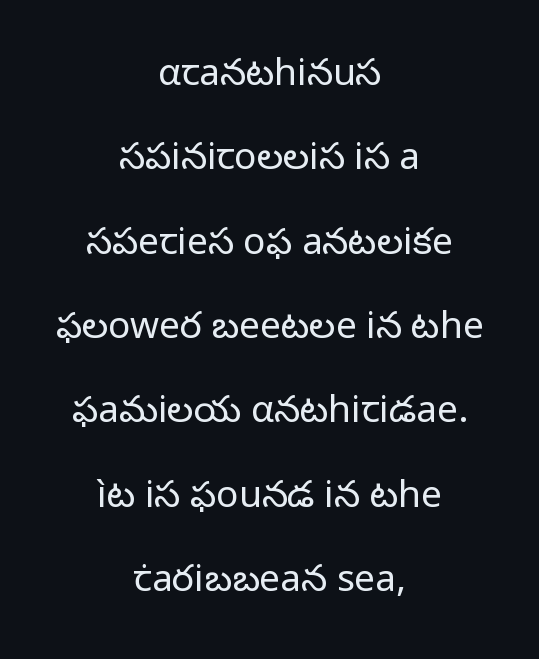
{"serif": "no", "italic": "no", "bold": "no", "weight": "regular", "width": "normal", "stroke_contrast": "low", "x_height": "medium", "monospaced": "no", "underline": "no", "align": "center", "line_spacing": "loose", "line_spacing_ratio": 2.28, "letter_spacing": "normal", "letter_spacing_em": 0.0, "glyph_px": 37}
